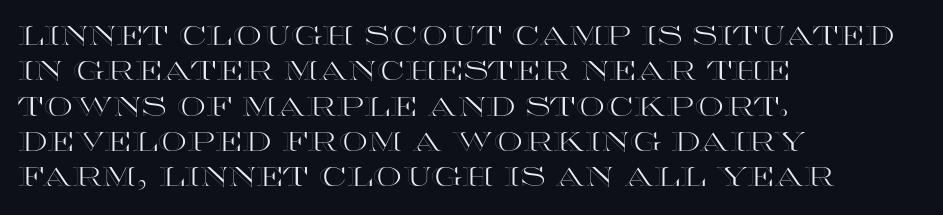
Q: Is the text italic (slanted)? A: No, it is upright.
Q: Is the text underlined? A: No.
Q: How is the paragraph aligned? A: Left-aligned.
Q: Is the spacing between letters normal or unusually wide? A: Normal.
Q: Is the spacing between lines tight, normal or loose? A: Normal.
